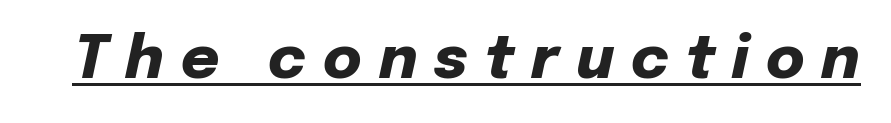
The typesetter has applied underlining to the passage shown. Each glyph is drawn with heavy, bold strokes. You could not count columns in this text — the font is proportionally spaced. Slant detected: the letters are inclined.
